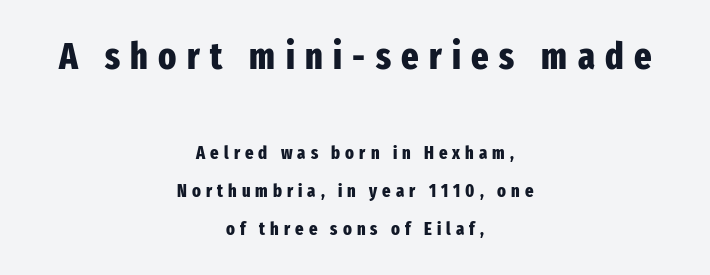
The image shows 37 px heavy, condensed sans-serif type, upright; set centered, loose line spacing (2.12x), unusually wide letter spacing (+0.28 em), not underlined; the first (top) block is 2.06x larger; low stroke contrast and a medium x-height.
